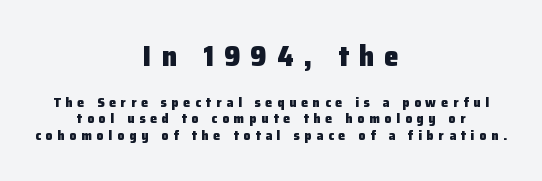
The image shows 29 px heavy sans-serif type, upright; set centered, line spacing 1.19x, unusually wide letter spacing (+0.34 em), not underlined; the first (top) block is 2.07x larger; low stroke contrast and a medium x-height.
